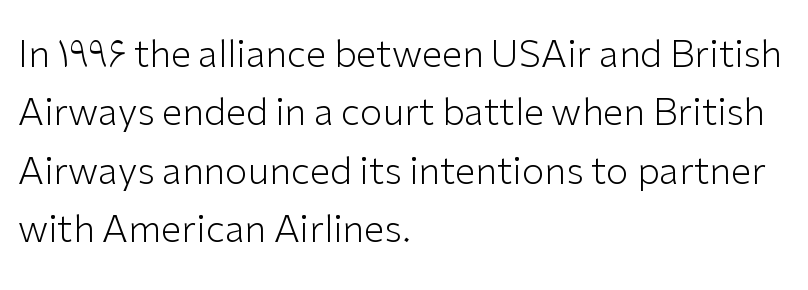
{"serif": "no", "italic": "no", "bold": "no", "weight": "light", "width": "normal", "stroke_contrast": "low", "x_height": "medium", "monospaced": "no", "underline": "no", "align": "left", "line_spacing": "normal", "line_spacing_ratio": 1.58, "letter_spacing": "normal", "letter_spacing_em": 0.0, "glyph_px": 37}
